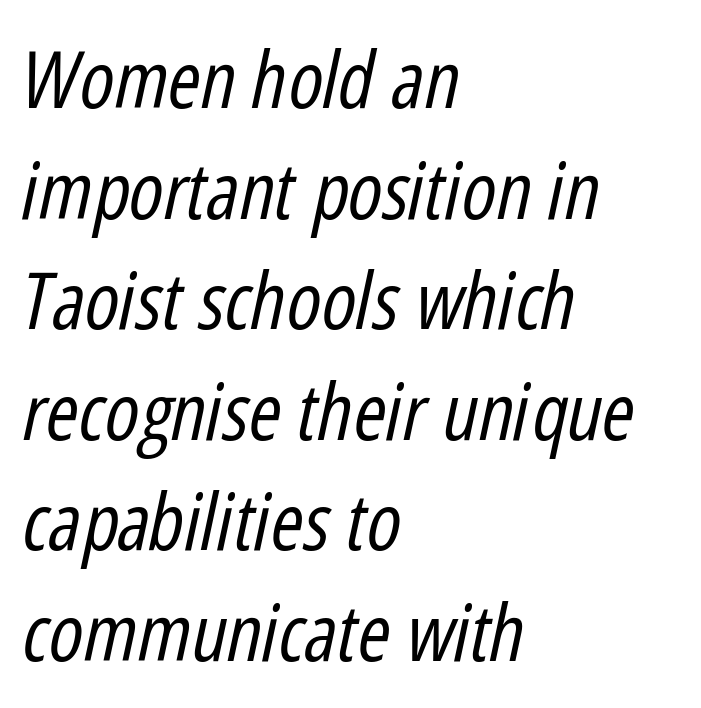
The image shows 79 px regular-weight, condensed type, italic (leaning right); set left-aligned, normal line spacing (1.4x), normal letter spacing, not underlined; low stroke contrast and a medium x-height.
